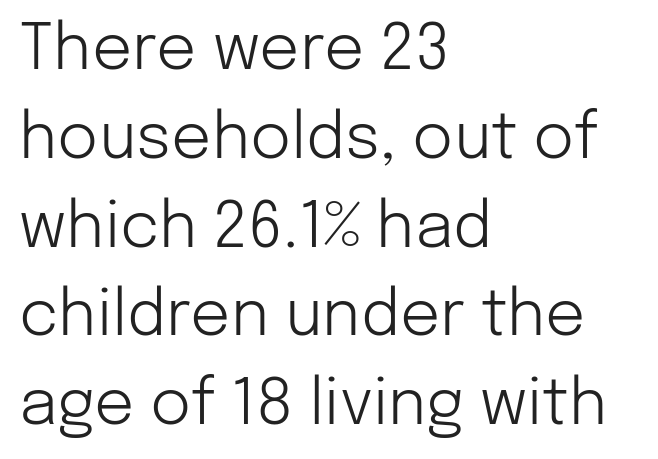
The image shows 63 px light sans-serif type, upright; set left-aligned, normal line spacing (1.41x), normal letter spacing, not underlined; low stroke contrast and a medium x-height.
